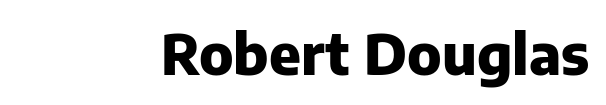
I'd describe the lettering as bold — thick and assertive. This is roman type, the default non-slanted kind. One-word summary of the alignment: right. Character widths vary here, with narrow letters taking less room than wide ones. The glyphs are unaccompanied by any horizontal stroke below them. The text was rendered using a sans face with plain stroke endings.
